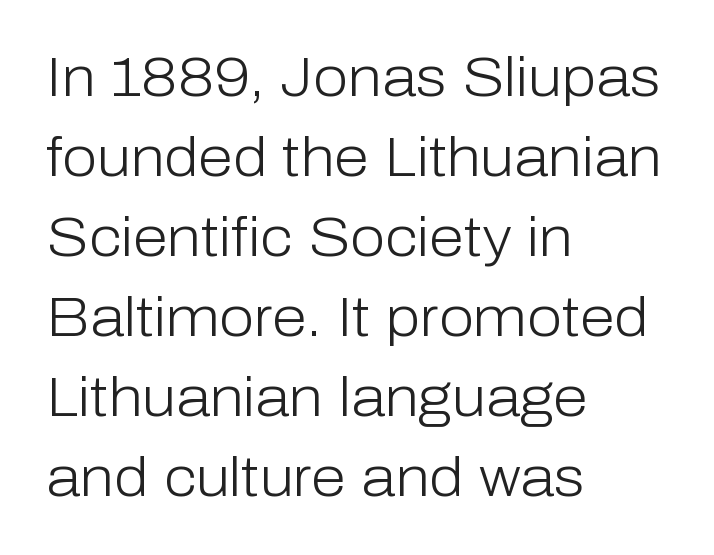
{"serif": "no", "italic": "no", "bold": "no", "weight": "light", "width": "normal", "stroke_contrast": "low", "x_height": "medium", "monospaced": "no", "underline": "no", "align": "left", "line_spacing": "normal", "line_spacing_ratio": 1.43, "letter_spacing": "normal", "letter_spacing_em": 0.0, "glyph_px": 56}
